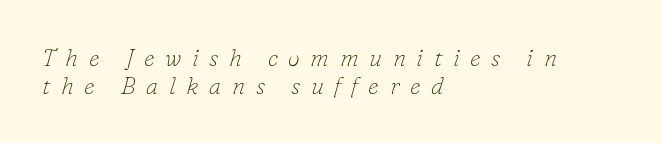
The gap between lines stays unmarked. An italicized treatment has been applied to the whole sample. The strokes carry an ordinary text weight at most. A classic flush-left, rag-right setting is used for this passage.
